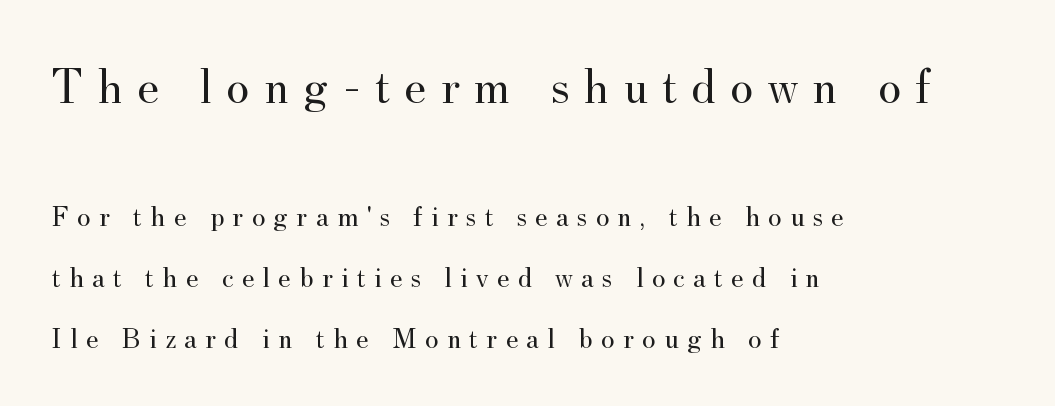
{"serif": "yes", "italic": "no", "bold": "no", "weight": "regular", "width": "normal", "stroke_contrast": "medium", "x_height": "small", "monospaced": "no", "underline": "no", "align": "left", "line_spacing": "loose", "line_spacing_ratio": 2.09, "letter_spacing": "wide", "letter_spacing_em": 0.28, "larger_block": "first", "size_ratio": 1.72, "glyph_px": 50}
